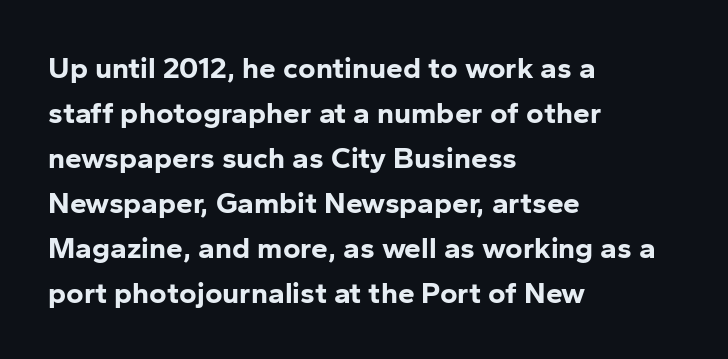
Q: Is the text bold? A: Yes.
Q: Is the text italic (slanted)? A: No, it is upright.
Q: Is the typeface a serif or a sans-serif typeface? A: Sans-serif.
Q: Is the text underlined? A: No.
Q: How is the paragraph aligned? A: Left-aligned.
Q: Is the spacing between letters normal or unusually wide? A: Normal.
Q: Is the spacing between lines tight, normal or loose? A: Normal.
Q: Width (condensed, normal, or wide)? A: Normal.
Q: Stroke contrast? A: Low.
Q: x-height? A: Medium.
Q: Monospaced? A: No.
